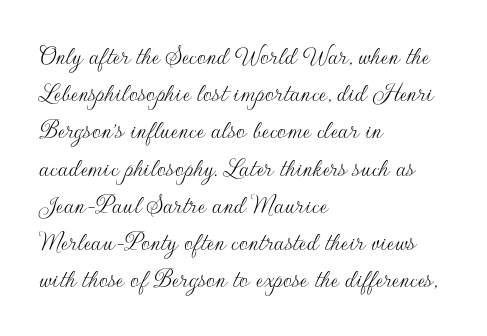
Underlining? Definitely not there. A typesetter would label this face a sans. Vertically, the passage feels balanced, rows spaced as you'd expect. Character widths vary here, with narrow letters taking less room than wide ones.
